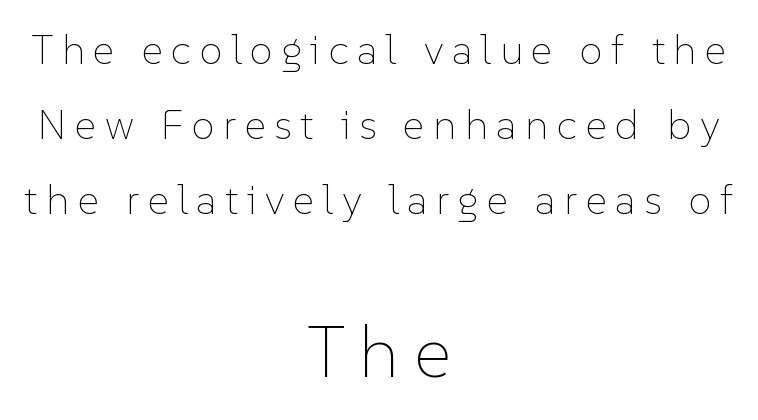
The specimen omits any rule beneath the text block's lines. Which of the two is more prominent by size? The second, at the bottom. The strokes are not fattened; the text isn't bold. Each line is balanced around a shared central axis. Characters remain perfectly vertical along every line.
